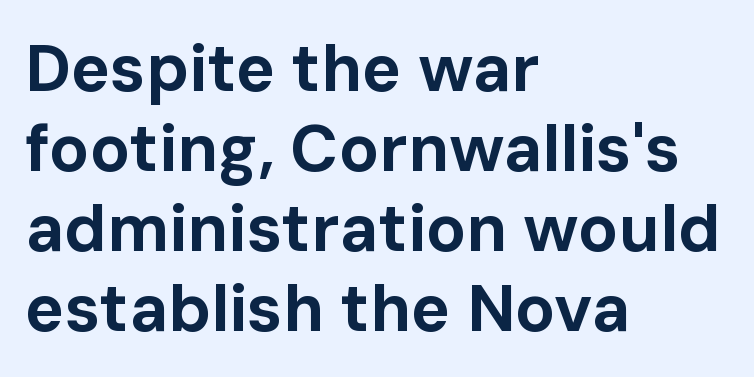
The letters carry no serifs — their stems end cleanly without finishing strokes. This rendering leaves character spacing at its baseline value. Unlike italic type, these characters show no tilt at all. The ragged edge is on the right, which tells us the setting is flush left. Summary of weight: heavy, a full bold. Each letter keeps its own natural width here, so spacing adapts to shape.
